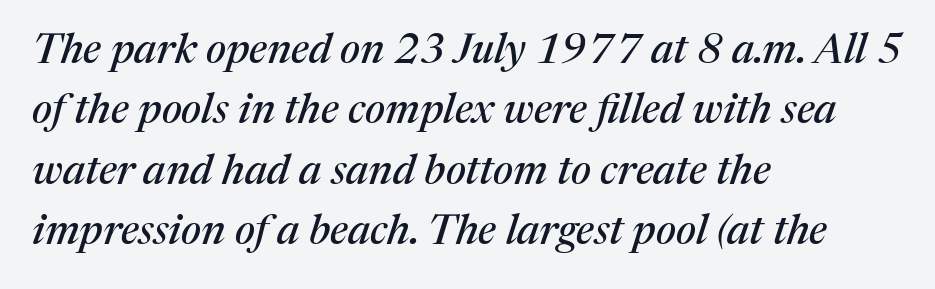
{"serif": "yes", "italic": "yes", "lean": "right", "slant_degrees": 17, "width": "normal", "stroke_contrast": "medium", "x_height": "medium", "monospaced": "no", "underline": "no", "align": "left", "line_spacing": "normal", "line_spacing_ratio": 1.44, "letter_spacing": "normal", "letter_spacing_em": 0.0, "glyph_px": 42}
